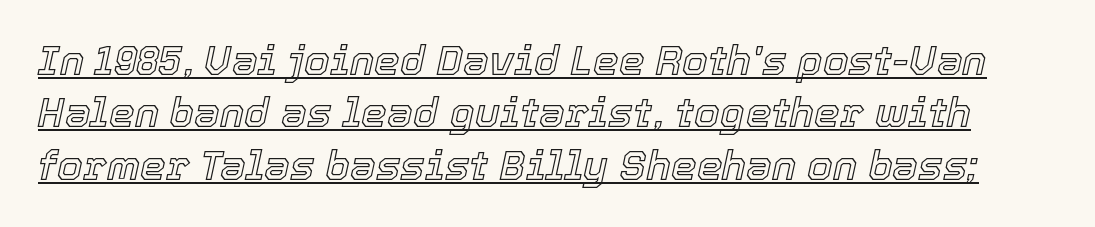
Q: Is the text italic (slanted)? A: Yes, it leans right by about 12 degrees.
Q: Is the text underlined? A: Yes.
Q: Is the spacing between letters normal or unusually wide? A: Normal.
Q: Is the spacing between lines tight, normal or loose? A: Normal.
Q: Width (condensed, normal, or wide)? A: Normal.
Q: x-height? A: Medium.
Q: Monospaced? A: No.
